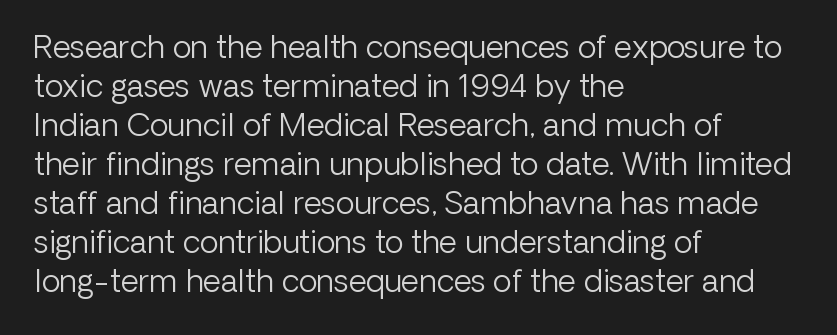
The image shows 31 px light sans-serif type, upright; set left-aligned, normal line spacing (1.26x), normal letter spacing, not underlined; low stroke contrast and a medium x-height.
